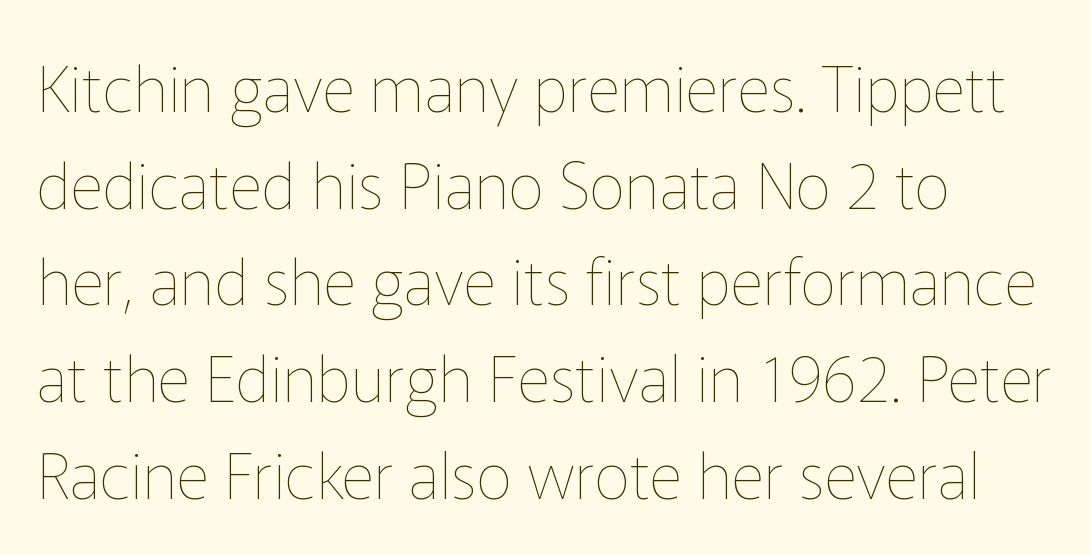
The image shows 64 px thin type, upright; set left-aligned, normal line spacing (1.51x), normal letter spacing, not underlined; low stroke contrast and a medium x-height.
